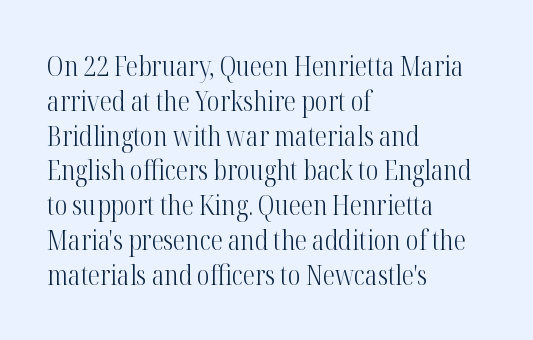
{"italic": "no", "bold": "no", "underline": "no", "align": "left", "line_spacing": "normal", "line_spacing_ratio": 1.29, "letter_spacing": "normal", "letter_spacing_em": 0.0, "glyph_px": 27}
